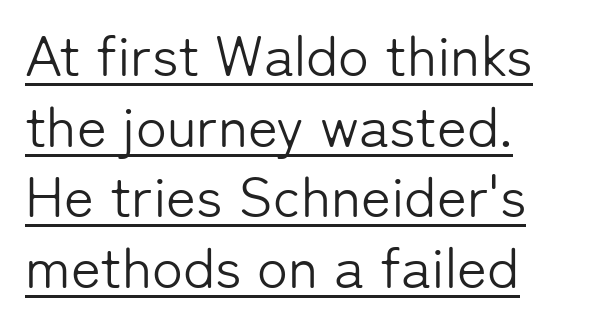
On a weight scale, this lands at 450 or below. The rendering uses natural spacing where letterforms have individual widths. Here the glyphs are tracked normally, forming tight word shapes. The passage shown is underscored from start to finish. What kind of face is this? One without serifs — a sans. The passage is arranged the way most books set body copy — flush left.
